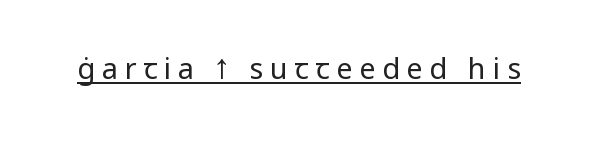
Q: Is the text bold? A: No.
Q: Is the text italic (slanted)? A: No, it is upright.
Q: Is the typeface a serif or a sans-serif typeface? A: Sans-serif.
Q: Is the text underlined? A: Yes.
Q: Is the spacing between letters normal or unusually wide? A: Unusually wide.
Q: Width (condensed, normal, or wide)? A: Normal.
Q: Stroke contrast? A: Low.
Q: x-height? A: Medium.
Q: Monospaced? A: No.
